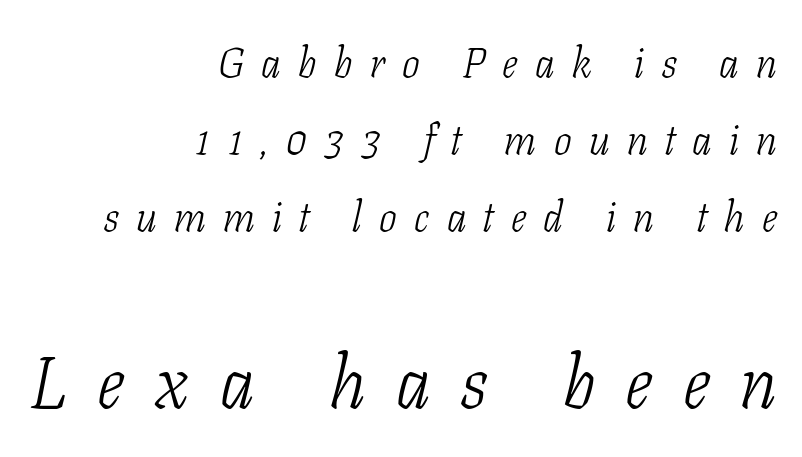
The characters display serif detailing at their extremities. No heavy texture on the line: the type isn't bold. The second block has been scaled up relative to the first. Is this a fixed-width face? No — the glyphs have proportional, varying widths. Tall strokes in this sample are angled rather than plumb. Caption: multi-line text, flush right, ragged left.
